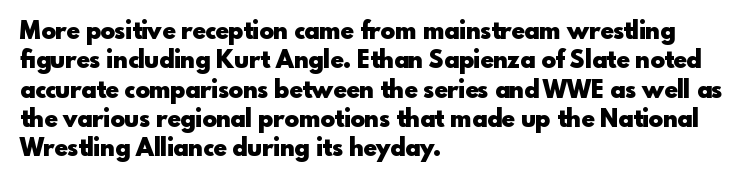
{"italic": "no", "bold": "yes", "underline": "no", "align": "left", "line_spacing_ratio": 1.22, "letter_spacing": "normal", "letter_spacing_em": 0.0, "glyph_px": 24}
